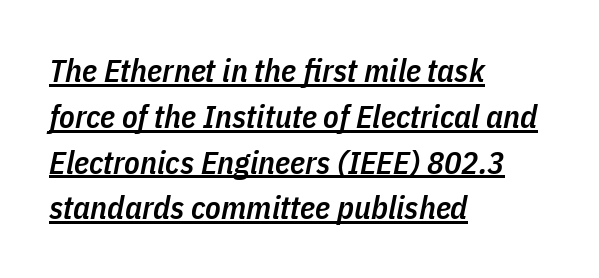
Q: Is the text bold? A: Semi-bold.
Q: Is the text italic (slanted)? A: Yes, it leans right by about 11 degrees.
Q: Is the text underlined? A: Yes.
Q: How is the paragraph aligned? A: Left-aligned.
Q: Is the spacing between letters normal or unusually wide? A: Normal.
Q: Is the spacing between lines tight, normal or loose? A: Normal.
Q: Width (condensed, normal, or wide)? A: Condensed.
Q: Stroke contrast? A: Low.
Q: x-height? A: Medium.
Q: Monospaced? A: No.
